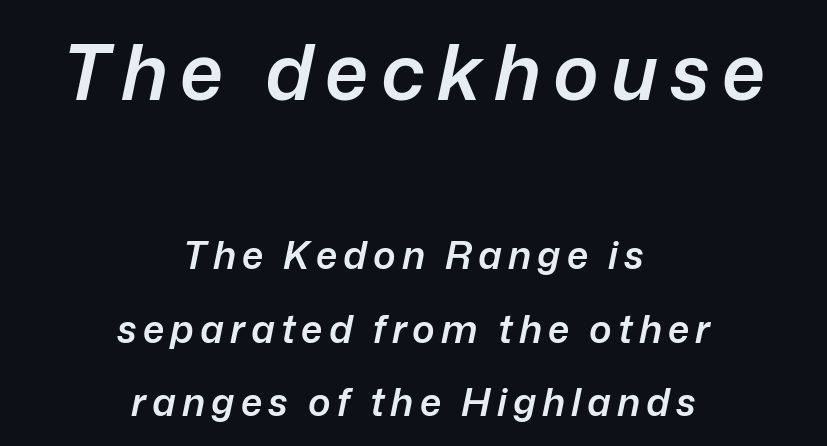
{"italic": "yes", "lean": "right", "slant_degrees": 12, "bold": "semi", "weight": "semibold", "width": "normal", "stroke_contrast": "low", "x_height": "medium", "monospaced": "no", "underline": "no", "align": "center", "line_spacing": "loose", "line_spacing_ratio": 1.94, "larger_block": "first", "size_ratio": 2.03, "glyph_px": 77}
